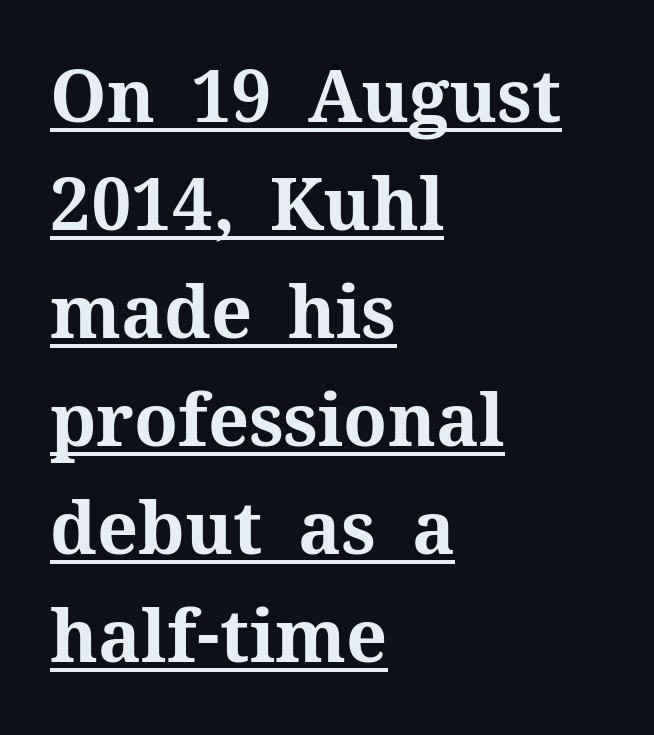
Regarding serifs, this sample has them. Tracking here is standard; glyphs follow each other at the usual distance. The setting favours the left margin, as ordinary paragraphs usually do. A full-strength bold gives these letters their thick strokes.
